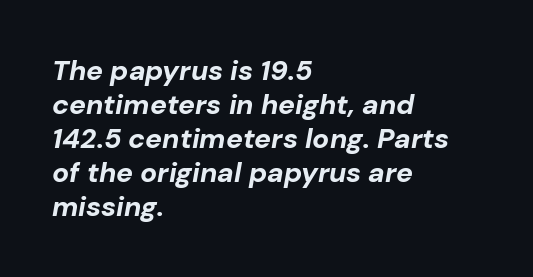
Q: Is the text bold? A: Yes.
Q: Is the text italic (slanted)? A: Yes, it leans right by about 10 degrees.
Q: Is the text underlined? A: No.
Q: How is the paragraph aligned? A: Left-aligned.
Q: Is the spacing between letters normal or unusually wide? A: Normal.
Q: Width (condensed, normal, or wide)? A: Normal.
Q: Stroke contrast? A: Low.
Q: x-height? A: Medium.
Q: Monospaced? A: No.
